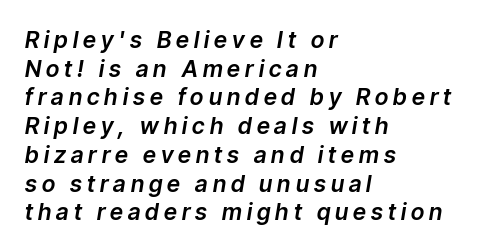
Q: Is the text italic (slanted)? A: Yes, it leans right by about 9 degrees.
Q: Is the text underlined? A: No.
Q: How is the paragraph aligned? A: Left-aligned.
Q: Is the spacing between letters normal or unusually wide? A: Unusually wide.
Q: Is the spacing between lines tight, normal or loose? A: Normal.
